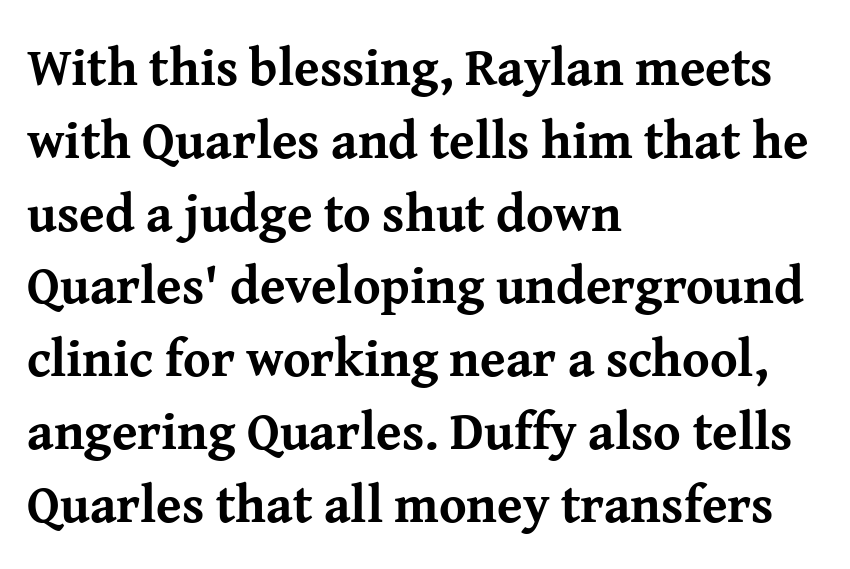
Here the designer chose a conventional face with non-uniform glyph widths. I'd call this a serif setting — the letters wear small feet. The ragged edge is on the right, which tells us the setting is flush left. Bold? Absolutely — the strokes are thick and heavy. Compared with typical paragraphs, the rows here are spaced about the same. This is the regular roman posture of the typeface.
